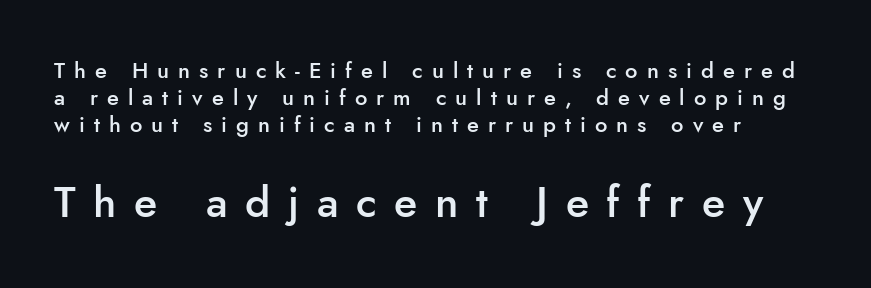
Q: Is the text bold? A: Semi-bold.
Q: Is the text italic (slanted)? A: No, it is upright.
Q: Is the typeface a serif or a sans-serif typeface? A: Sans-serif.
Q: Is the text underlined? A: No.
Q: Is the spacing between letters normal or unusually wide? A: Unusually wide.
Q: Which block of text is set in a larger size, the first (top) or the second (bottom)? A: The second (bottom) one.
Q: Width (condensed, normal, or wide)? A: Normal.
Q: Stroke contrast? A: Low.
Q: x-height? A: Small.
Q: Monospaced? A: No.
